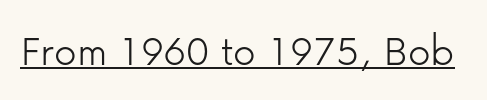
Q: Is the text bold? A: No.
Q: Is the text italic (slanted)? A: No, it is upright.
Q: Is the typeface a serif or a sans-serif typeface? A: Sans-serif.
Q: Is the text underlined? A: Yes.
Q: Is the spacing between letters normal or unusually wide? A: Normal.
Q: Width (condensed, normal, or wide)? A: Normal.
Q: Stroke contrast? A: Low.
Q: x-height? A: Medium.
Q: Monospaced? A: No.
